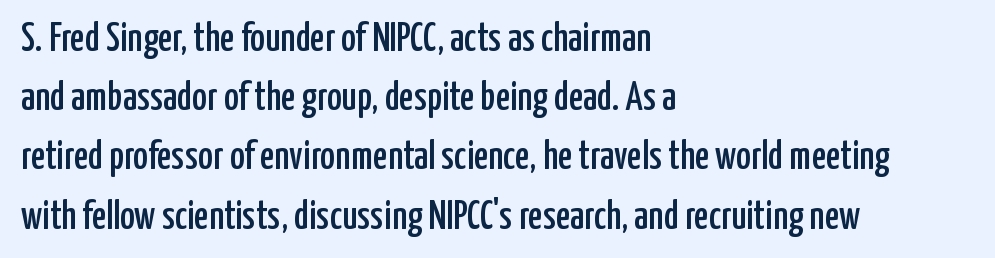
Q: Is the text italic (slanted)? A: No, it is upright.
Q: Is the typeface a serif or a sans-serif typeface? A: Sans-serif.
Q: Is the text underlined? A: No.
Q: How is the paragraph aligned? A: Left-aligned.
Q: Is the spacing between letters normal or unusually wide? A: Normal.
Q: Is the spacing between lines tight, normal or loose? A: Normal.
Q: Width (condensed, normal, or wide)? A: Condensed.
Q: Stroke contrast? A: Low.
Q: x-height? A: Medium.
Q: Monospaced? A: No.
